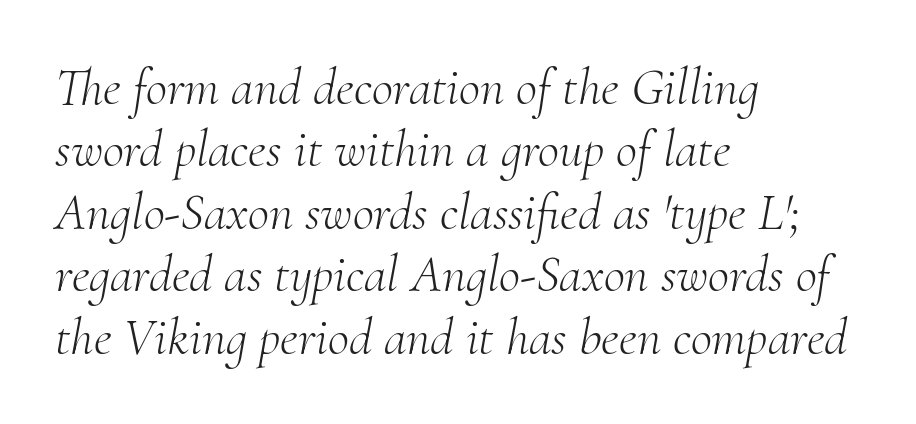
Q: Is the text bold? A: No.
Q: Is the text italic (slanted)? A: Yes, it leans right by about 10 degrees.
Q: Is the typeface a serif or a sans-serif typeface? A: Serif.
Q: Is the text underlined? A: No.
Q: How is the paragraph aligned? A: Left-aligned.
Q: Is the spacing between letters normal or unusually wide? A: Normal.
Q: Width (condensed, normal, or wide)? A: Normal.
Q: Stroke contrast? A: Medium.
Q: x-height? A: Small.
Q: Monospaced? A: No.
